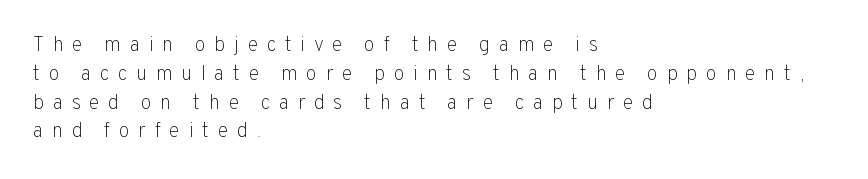
{"italic": "no", "bold": "no", "underline": "no", "align": "left", "line_spacing": "normal", "line_spacing_ratio": 1.44, "letter_spacing": "wide", "letter_spacing_em": 0.43, "glyph_px": 20}
